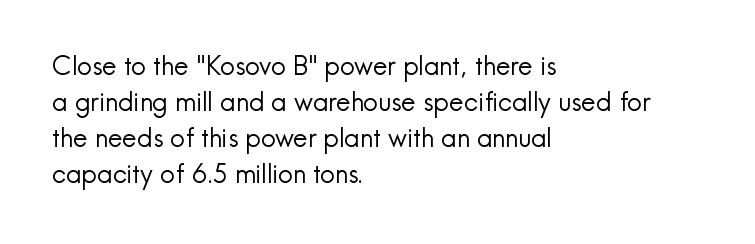
The characters are drawn with everyday or finer stroke widths. Line beginnings align vertically; line endings do not. Rule under the text: the space is simply empty. Words appear dense and cohesive because spacing is normal. Whoever set this chose a conventional vertical rhythm. Rendered with straight, roman letterforms.
